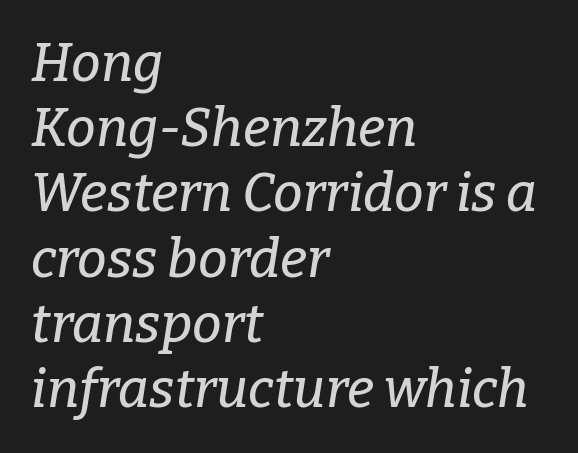
Q: Is the text italic (slanted)? A: Yes, it leans right by about 9 degrees.
Q: Is the typeface a serif or a sans-serif typeface? A: Serif.
Q: Is the text underlined? A: No.
Q: How is the paragraph aligned? A: Left-aligned.
Q: Is the spacing between letters normal or unusually wide? A: Normal.
Q: Width (condensed, normal, or wide)? A: Normal.
Q: Stroke contrast? A: Low.
Q: x-height? A: Medium.
Q: Monospaced? A: No.
